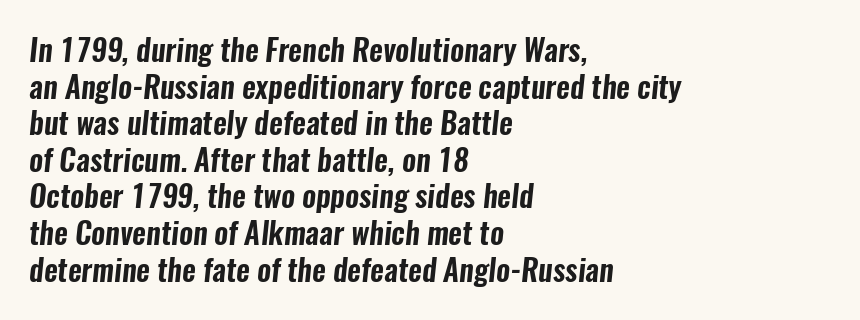
{"serif": "no", "width": "condensed", "stroke_contrast": "low", "x_height": "medium", "monospaced": "no", "underline": "no", "align": "left", "line_spacing_ratio": 1.22, "letter_spacing": "normal", "letter_spacing_em": 0.0, "glyph_px": 30}
